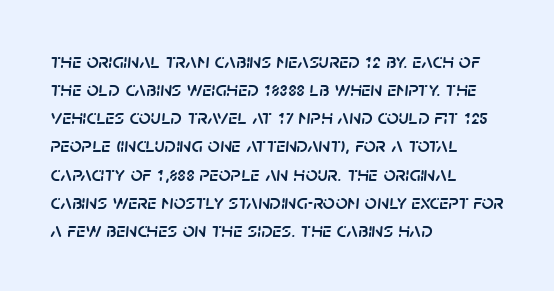
Q: Is the text italic (slanted)? A: Yes, it leans right by about 5 degrees.
Q: Is the text underlined? A: No.
Q: How is the paragraph aligned? A: Left-aligned.
Q: Is the spacing between letters normal or unusually wide? A: Normal.
Q: Is the spacing between lines tight, normal or loose? A: Normal.
